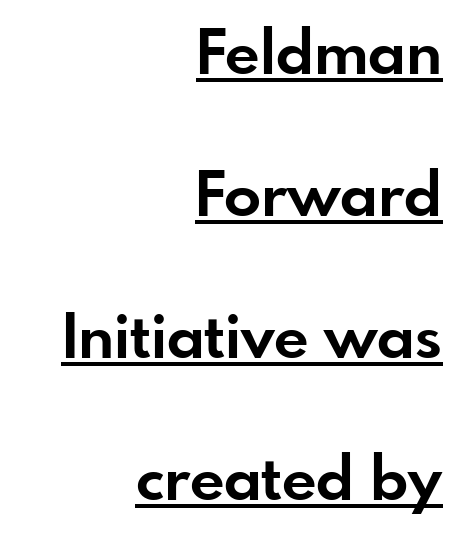
The typesetter has applied underlining to the passage shown. Each word holds together tightly as a unit, with standard inter-letter gaps. The glyphs in this specimen are sans serif. Think of a printed novel: that variable character pitch is what you see here.
